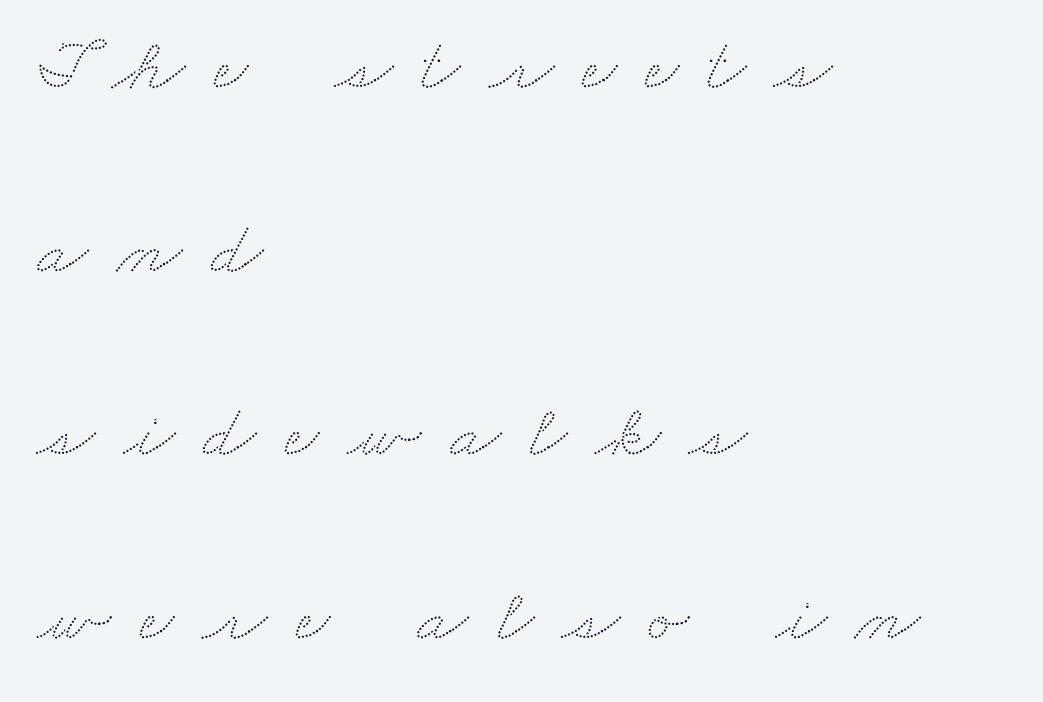
Varying glyph widths throughout — classic text-font behaviour. Caption: expanded tracking, letters set apart. The vertical gap from one line to the next is large. The zone under the glyphs is completely vacant. Short and long lines alike share a common starting point at left.
